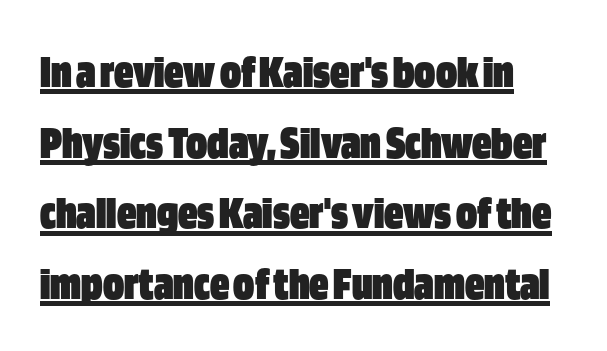
Serif or sans? Sans — the stroke terminals are bare. A typesetter would mark this as roman, not italic. Interline gaps are of average width in this sample. The rendering anchors every line to the left-hand side. Emphasis is given by a line drawn under the lettering. In terms of letterspacing, this is plain default setting.
